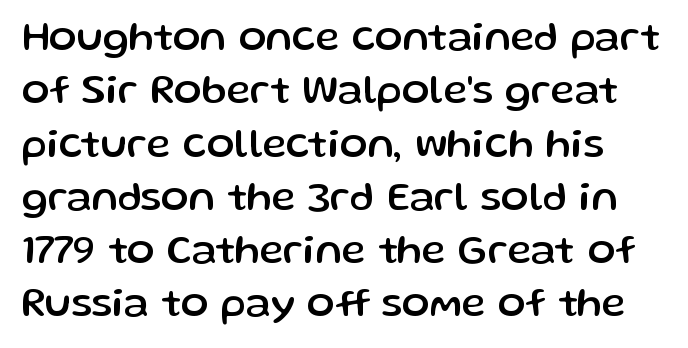
The image shows 41 px sans-serif type, upright; set normal line spacing (1.3x), normal letter spacing, not underlined; low stroke contrast and a medium x-height.
